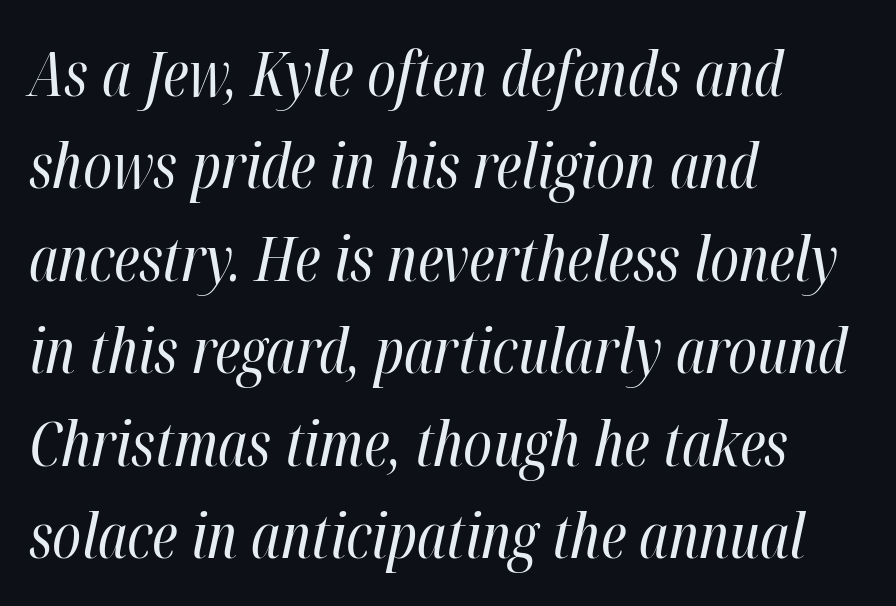
This rendering leaves character spacing at its baseline value. Reading down the column, the eye jumps a familiar distance to each next line. Letters rest on an invisible, unmarked baseline. Caption: multi-line text, flush left, ragged right. Designer's note — italics engaged.
